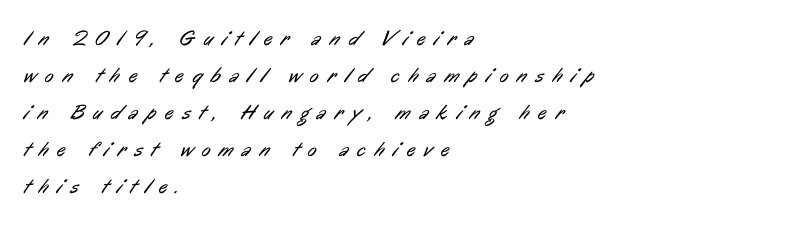
The image shows 21 px text type; set left-aligned, line spacing 1.76x, unusually wide letter spacing (+0.43 em), not underlined.
